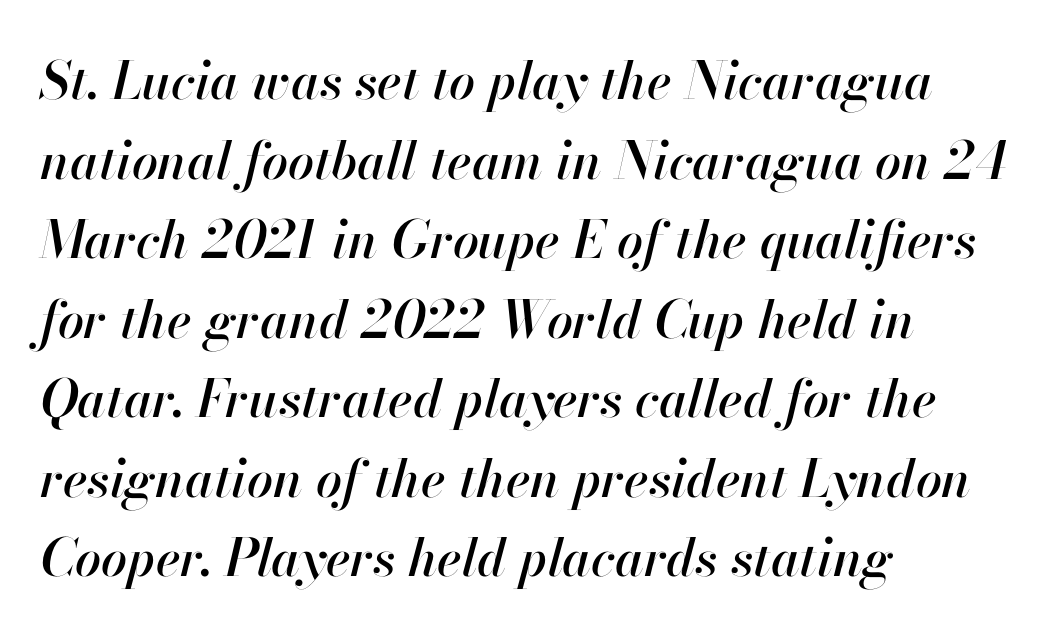
The passage is arranged the way most books set body copy — flush left. Yep, that's italic — everything's leaning. A clean baseline with only descenders dipping below it. The designer left line spacing at the default. Standard letterfit; no display-style spreading of the glyphs.
